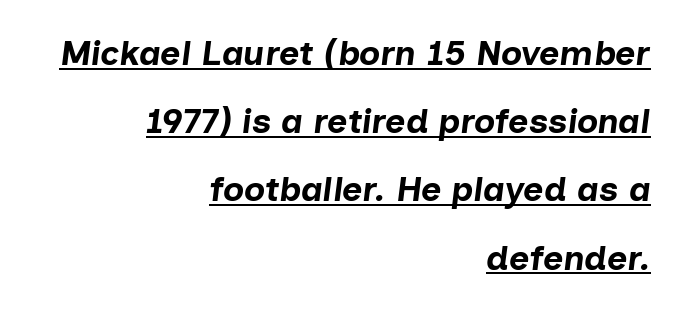
The image shows 35 px bold type, italic (leaning right); set right-aligned, loose line spacing (1.95x), normal letter spacing, underlined; low stroke contrast and a medium x-height.
